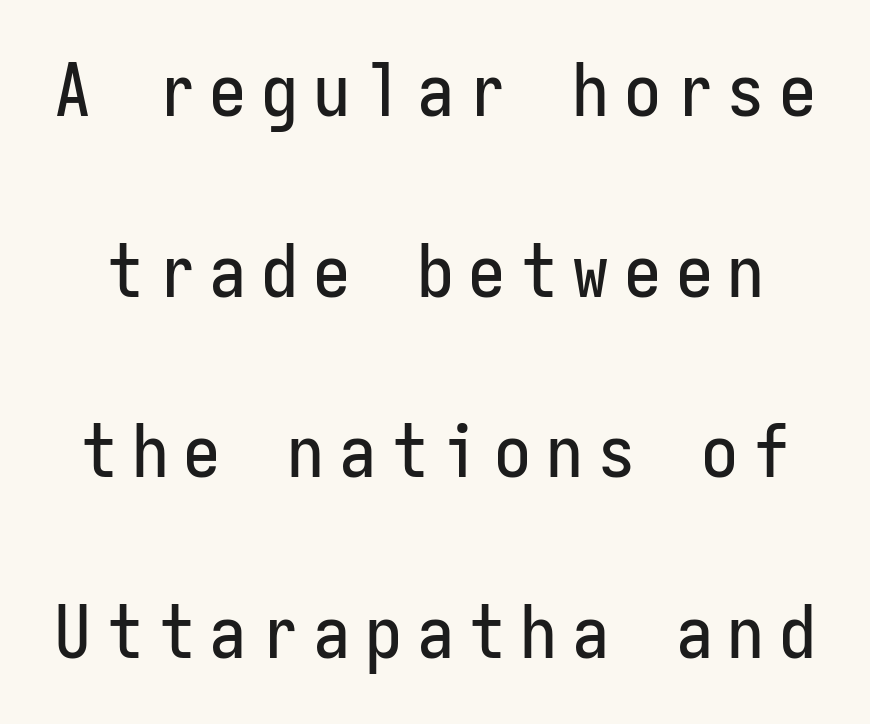
Tall strokes in this sample are plumb rather than angled. These lines have a slow, spaced-out rhythm from letter to letter. In terms of leading, this rendering errs on the spacious side. Observe the absence of serifs on each vertical stroke in this sample.
